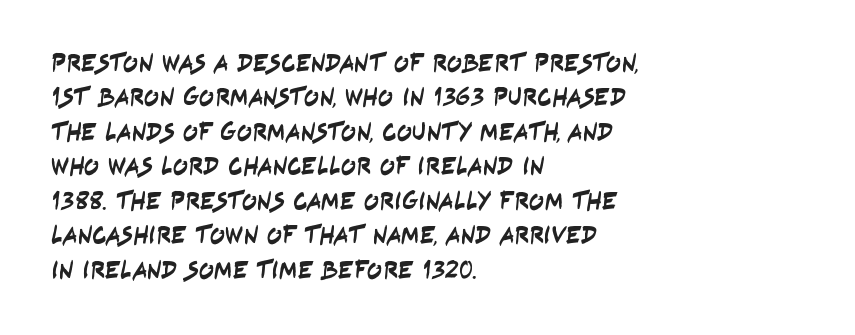
Q: Is the text underlined? A: No.
Q: How is the paragraph aligned? A: Left-aligned.
Q: Is the spacing between letters normal or unusually wide? A: Normal.
Q: Is the spacing between lines tight, normal or loose? A: Normal.
